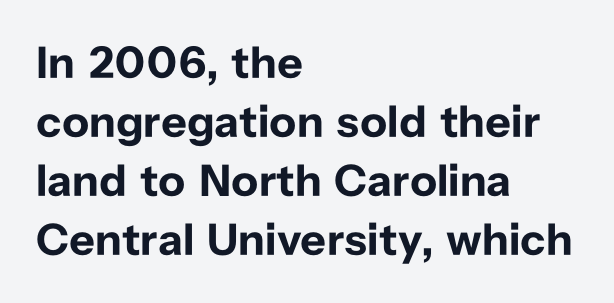
Q: Is the text bold? A: Yes.
Q: Is the text italic (slanted)? A: No, it is upright.
Q: Is the typeface a serif or a sans-serif typeface? A: Sans-serif.
Q: Is the text underlined? A: No.
Q: How is the paragraph aligned? A: Left-aligned.
Q: Is the spacing between letters normal or unusually wide? A: Normal.
Q: Is the spacing between lines tight, normal or loose? A: Normal.
Q: Width (condensed, normal, or wide)? A: Normal.
Q: Stroke contrast? A: Low.
Q: x-height? A: Medium.
Q: Monospaced? A: No.
